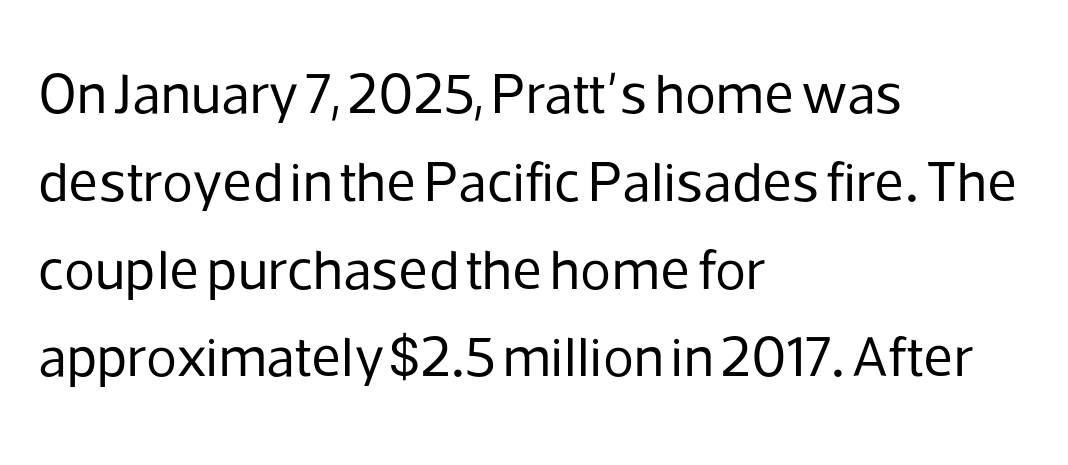
Caption: standard tracking, unaltered. A bare baseline throughout the passage. The leading is moderate, giving the passage an even texture. What kind of face is this? One without serifs — a sans.
